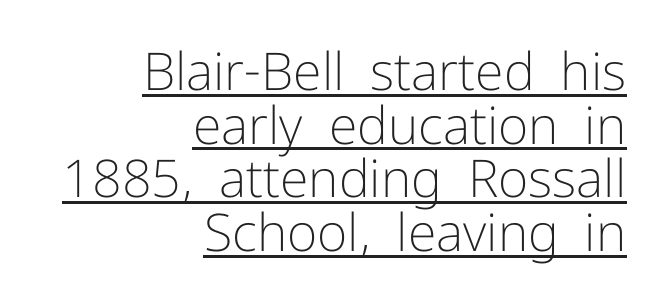
{"serif": "no", "italic": "no", "bold": "no", "weight": "light", "width": "normal", "stroke_contrast": "low", "x_height": "medium", "monospaced": "no", "underline": "yes", "align": "right", "line_spacing": "tight", "line_spacing_ratio": 1.03, "letter_spacing": "normal", "letter_spacing_em": 0.0, "glyph_px": 52}
